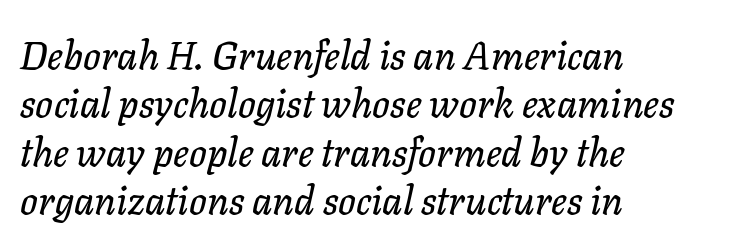
In terms of posture, this sample is oblique. Layout note: lines flush left. Looks like regular typesetting: each glyph gets only the width it needs. A typesetter would call this zero additional tracking.
